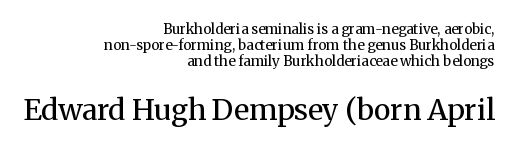
The following chunk of copy outweighs the initial chunk in type size. You could barely slide anything between these rows. Check the space under the baseline: it is left empty. What kind of face is this? One with serifs.
